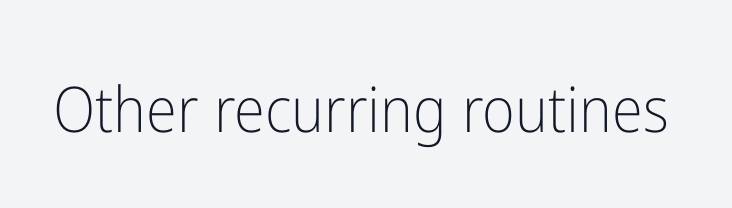
Q: Is the text bold? A: No.
Q: Is the text italic (slanted)? A: No, it is upright.
Q: Is the typeface a serif or a sans-serif typeface? A: Sans-serif.
Q: Is the text underlined? A: No.
Q: Is the spacing between letters normal or unusually wide? A: Normal.
Q: Width (condensed, normal, or wide)? A: Condensed.
Q: Stroke contrast? A: Low.
Q: x-height? A: Medium.
Q: Monospaced? A: No.
